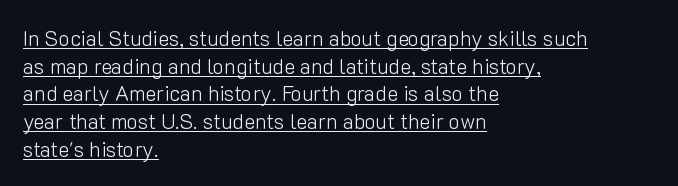
Q: Is the text bold? A: No.
Q: Is the text italic (slanted)? A: No, it is upright.
Q: Is the text underlined? A: Yes.
Q: How is the paragraph aligned? A: Left-aligned.
Q: Is the spacing between letters normal or unusually wide? A: Normal.
Q: Is the spacing between lines tight, normal or loose? A: Normal.
